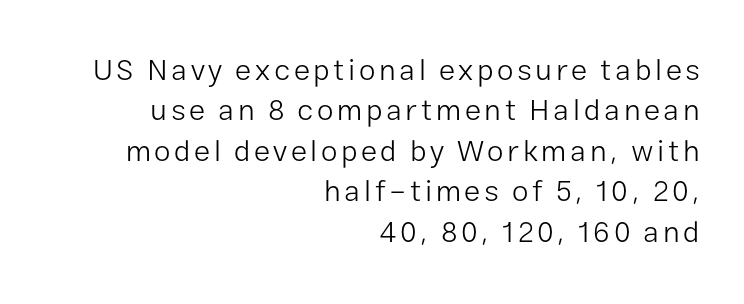
Q: Is the text bold? A: No.
Q: Is the text italic (slanted)? A: No, it is upright.
Q: Is the typeface a serif or a sans-serif typeface? A: Sans-serif.
Q: Is the text underlined? A: No.
Q: How is the paragraph aligned? A: Right-aligned.
Q: Is the spacing between lines tight, normal or loose? A: Normal.
Q: Width (condensed, normal, or wide)? A: Normal.
Q: Stroke contrast? A: Low.
Q: x-height? A: Medium.
Q: Monospaced? A: No.
